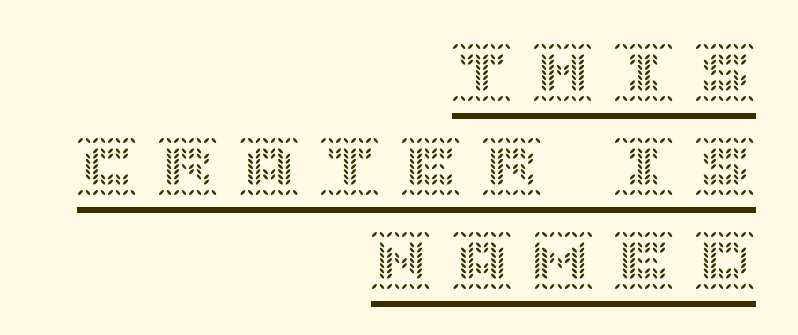
Q: Is the text italic (slanted)? A: No, it is upright.
Q: Is the text underlined? A: Yes.
Q: How is the paragraph aligned? A: Right-aligned.
Q: Is the spacing between letters normal or unusually wide? A: Unusually wide.
Q: Is the spacing between lines tight, normal or loose? A: Normal.
Q: Width (condensed, normal, or wide)? A: Normal.
Q: x-height? A: Large.
